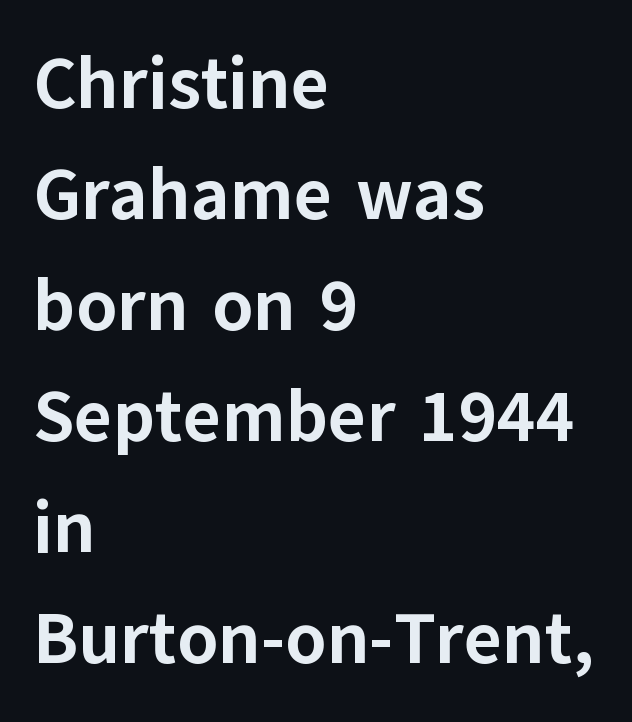
Check under the words: just untouched page. The rag falls on the right side of this text block. You could not count columns in this text — the font is proportionally spaced. When letters stand straight like this, we call the style roman or upright. What kind of face is this? One without serifs — a sans. Its strokes are broad and dark, the hallmark of bold type.
